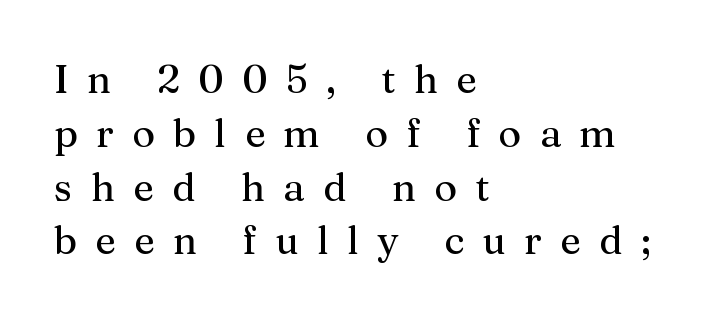
{"serif": "yes", "italic": "no", "width": "normal", "stroke_contrast": "medium", "x_height": "medium", "monospaced": "no", "underline": "no", "align": "left", "line_spacing": "normal", "line_spacing_ratio": 1.38, "letter_spacing": "wide", "letter_spacing_em": 0.47, "glyph_px": 39}
